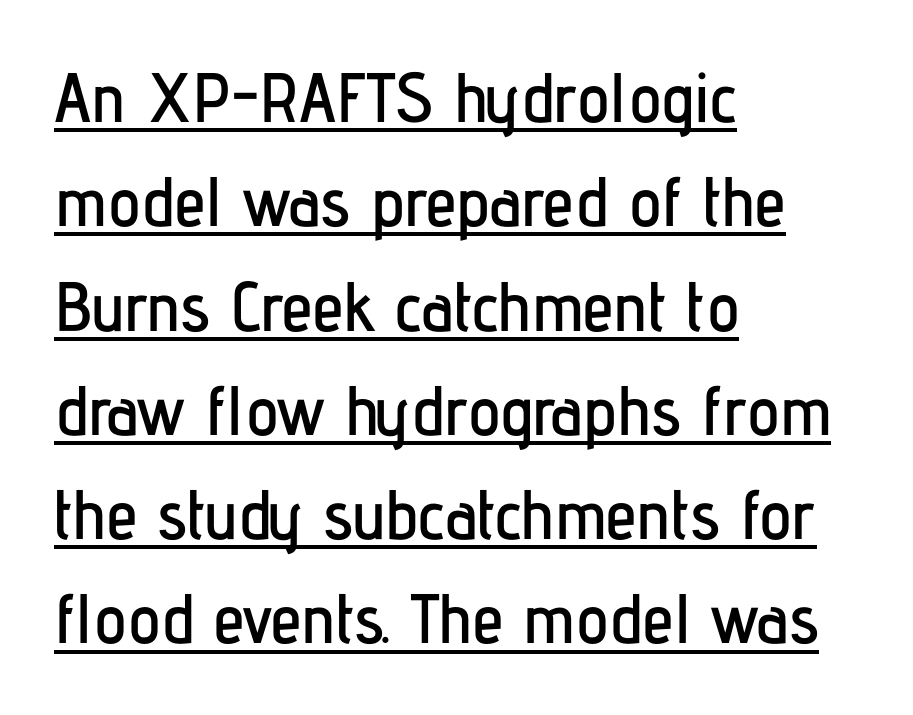
{"serif": "no", "italic": "no", "width": "condensed", "stroke_contrast": "low", "x_height": "medium", "monospaced": "no", "underline": "yes", "align": "left", "line_spacing": "normal", "line_spacing_ratio": 1.49, "letter_spacing": "normal", "letter_spacing_em": 0.0, "glyph_px": 70}
